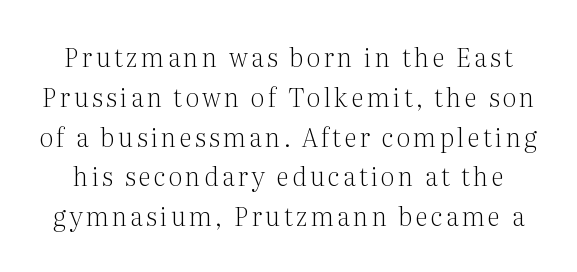
Q: Is the text bold? A: No.
Q: Is the text italic (slanted)? A: No, it is upright.
Q: Is the text underlined? A: No.
Q: Is the spacing between lines tight, normal or loose? A: Normal.
